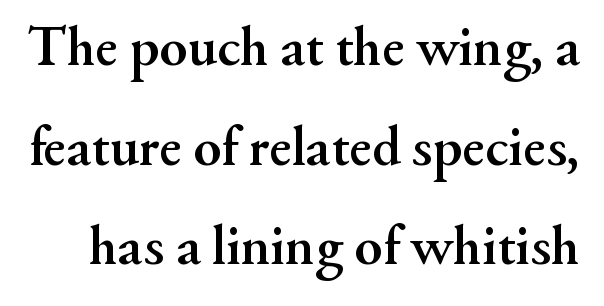
Glyph-to-glyph distance matches everyday printed text. Anything drawn beneath the words? Only blank space. I'd describe the lettering as bold — thick and assertive. These lines were composed using upright roman letters. A typesetter would call this proportional, since set widths differ per character.
